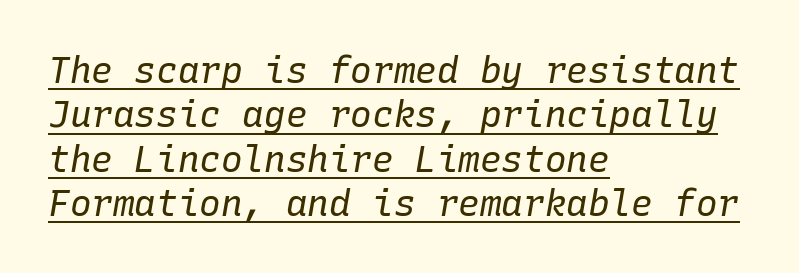
A typographer would call this underscored text. Each letter, wide or thin by design, is forced into the same width here. Horizontal alignment here is leftward, the default for most running prose. There is no visible air inserted between adjacent glyphs. Stroke thickness stays within the range of a standard reading face or lighter.
